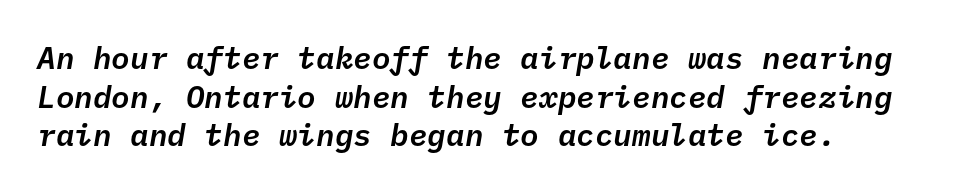
Observe the lean: these are italic letterforms. Is this a fixed-width face? Yes — each glyph sits in an identical cell. Left-aligned paragraph, ragged on the right. The horizontal fit of the characters is conventional and even. Descenders hang freely into open space.
